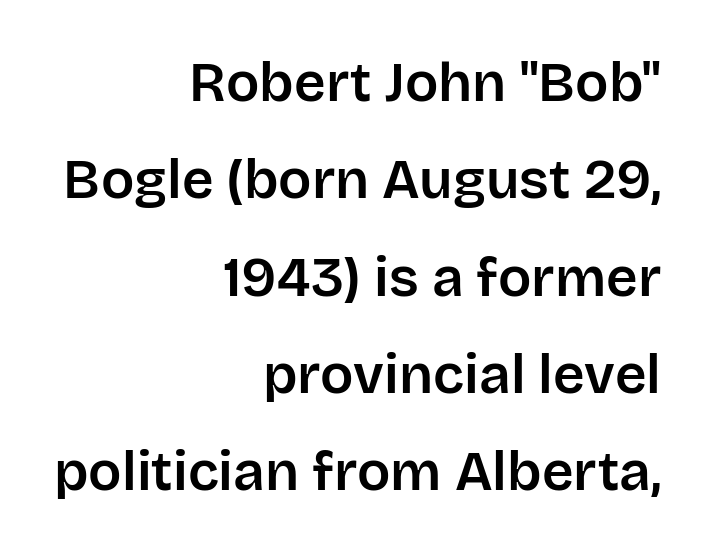
The tracking reads as untouched default to a designer's eye. Each letter keeps its own natural width here, so spacing adapts to shape. Plain, unruled lines of type. The rendering shows plain stroke endings on the letterforms — a sans-serif design. If you drew a ruler down the right edge, every line would touch it.
